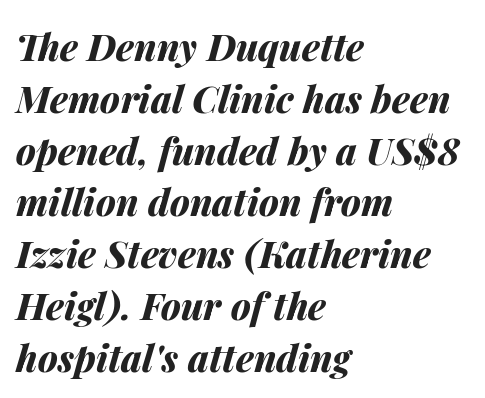
Q: Is the text bold? A: Yes.
Q: Is the text italic (slanted)? A: Yes, it leans right by about 14 degrees.
Q: Is the text underlined? A: No.
Q: How is the paragraph aligned? A: Left-aligned.
Q: Is the spacing between letters normal or unusually wide? A: Normal.
Q: Is the spacing between lines tight, normal or loose? A: Normal.
Q: Width (condensed, normal, or wide)? A: Normal.
Q: Stroke contrast? A: Medium.
Q: x-height? A: Medium.
Q: Monospaced? A: No.
